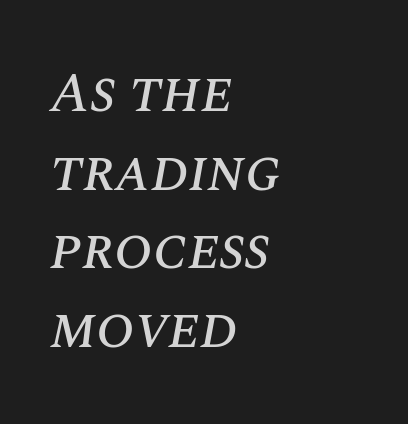
Q: Is the text italic (slanted)? A: Yes, it leans right by about 10 degrees.
Q: Is the text underlined? A: No.
Q: How is the paragraph aligned? A: Left-aligned.
Q: Is the spacing between letters normal or unusually wide? A: Normal.
Q: Is the spacing between lines tight, normal or loose? A: Normal.
Q: Width (condensed, normal, or wide)? A: Normal.
Q: Stroke contrast? A: Medium.
Q: x-height? A: Large.
Q: Monospaced? A: No.
